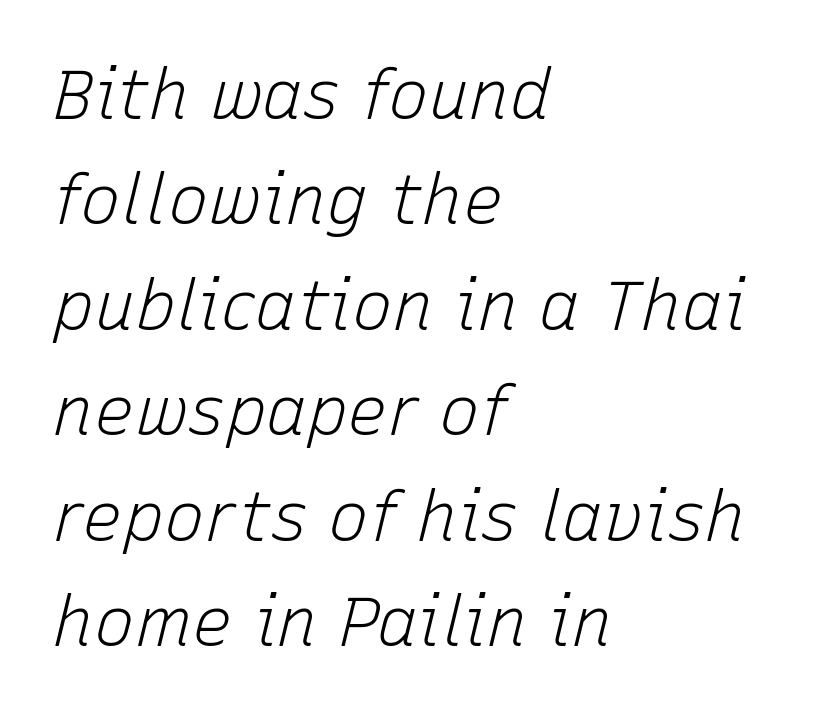
{"italic": "yes", "lean": "right", "slant_degrees": 15, "bold": "no", "weight": "light", "width": "normal", "stroke_contrast": "low", "x_height": "medium", "monospaced": "no", "underline": "no", "align": "left", "line_spacing": "normal", "line_spacing_ratio": 1.55, "letter_spacing": "normal", "letter_spacing_em": 0.0, "glyph_px": 68}
